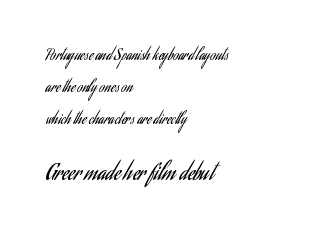
Reading down the column, the eye jumps a long way to each next line. The passage shown is not underscored anywhere. Tracking value appears to be zero — textbook default spacing.
